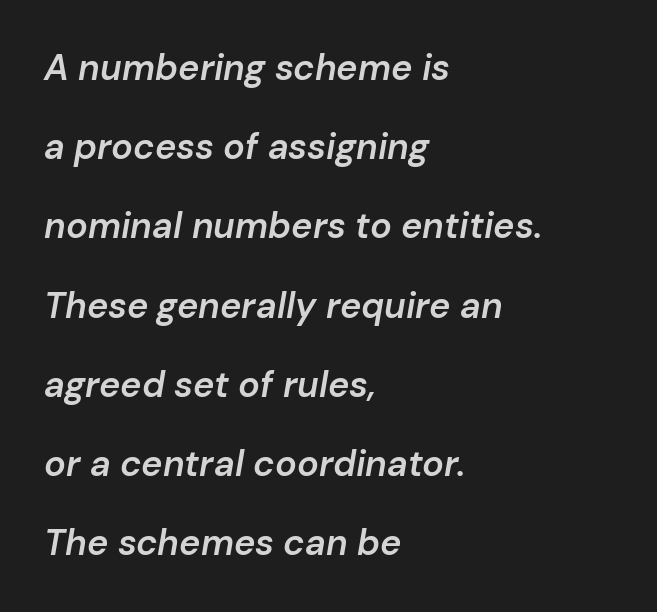
Q: Is the text bold? A: Semi-bold.
Q: Is the text italic (slanted)? A: Yes, it leans right by about 10 degrees.
Q: Is the text underlined? A: No.
Q: How is the paragraph aligned? A: Left-aligned.
Q: Is the spacing between letters normal or unusually wide? A: Normal.
Q: Is the spacing between lines tight, normal or loose? A: Loose.
Q: Width (condensed, normal, or wide)? A: Normal.
Q: Stroke contrast? A: Low.
Q: x-height? A: Medium.
Q: Monospaced? A: No.
